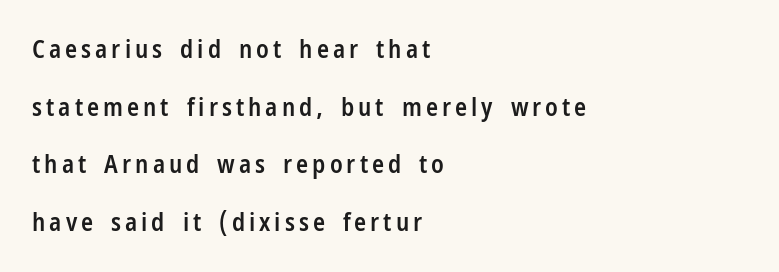
{"italic": "no", "bold": "semi", "underline": "no", "align": "left", "line_spacing": "loose", "line_spacing_ratio": 2.31, "glyph_px": 25}
